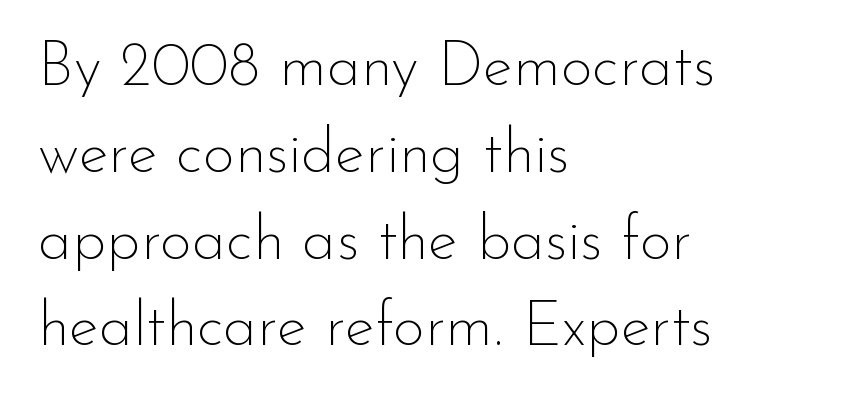
Q: Is the text bold? A: No.
Q: Is the text italic (slanted)? A: No, it is upright.
Q: Is the typeface a serif or a sans-serif typeface? A: Sans-serif.
Q: Is the text underlined? A: No.
Q: How is the paragraph aligned? A: Left-aligned.
Q: Is the spacing between letters normal or unusually wide? A: Normal.
Q: Is the spacing between lines tight, normal or loose? A: Normal.
Q: Width (condensed, normal, or wide)? A: Normal.
Q: Stroke contrast? A: Low.
Q: x-height? A: Small.
Q: Monospaced? A: No.
